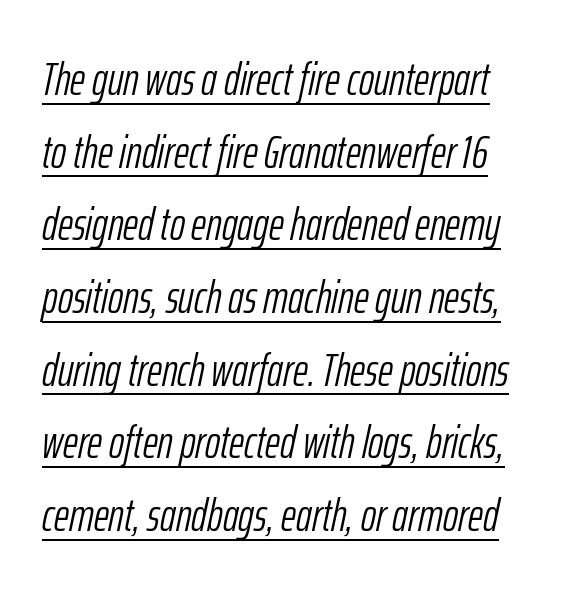
Q: Is the text bold? A: No.
Q: Is the text italic (slanted)? A: Yes, it leans right by about 12 degrees.
Q: Is the text underlined? A: Yes.
Q: How is the paragraph aligned? A: Left-aligned.
Q: Is the spacing between letters normal or unusually wide? A: Normal.
Q: Is the spacing between lines tight, normal or loose? A: Normal.
Q: Width (condensed, normal, or wide)? A: Condensed.
Q: Stroke contrast? A: Low.
Q: x-height? A: Medium.
Q: Monospaced? A: No.
